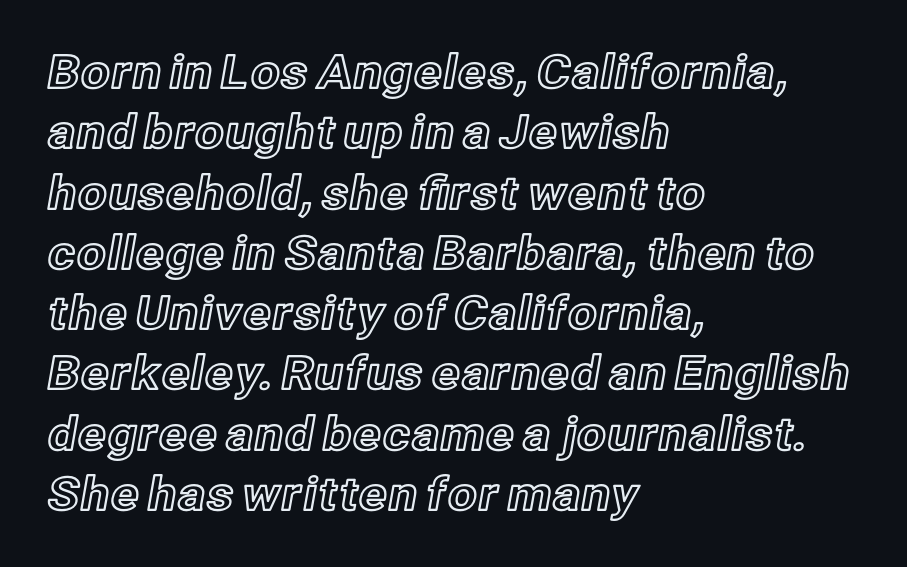
The image shows 46 px text type; set left-aligned, normal line spacing (1.31x), normal letter spacing, not underlined; a medium x-height.
